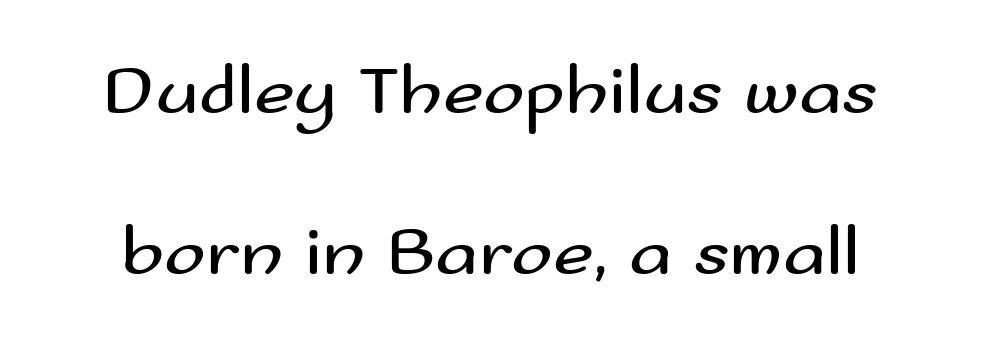
{"serif": "no", "italic": "no", "bold": "no", "weight": "regular", "width": "wide", "stroke_contrast": "medium", "x_height": "small", "monospaced": "no", "underline": "no", "line_spacing": "loose", "line_spacing_ratio": 2.3, "letter_spacing": "normal", "letter_spacing_em": 0.0, "glyph_px": 70}
